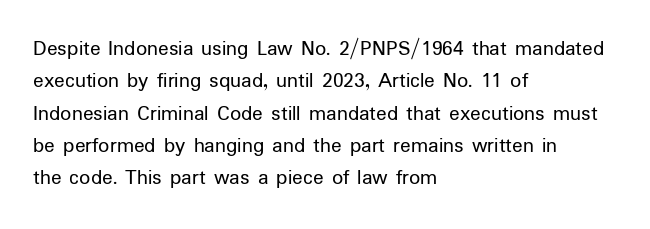
Does extra space separate the letters? No, they use regular spacing. Compared with a typical body face, this is equally light or lighter still. Casual observation: everything's shoved over to the left. This sample keeps an unexceptional amount of space between lines.
